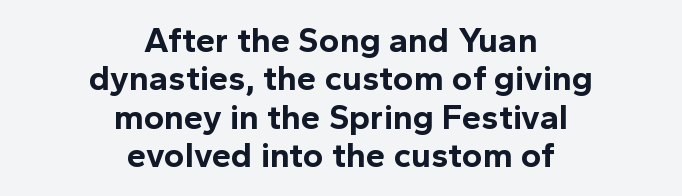
{"serif": "no", "italic": "no", "bold": "yes", "weight": "bold", "width": "normal", "x_height": "medium", "monospaced": "no", "underline": "no", "align": "center", "line_spacing": "tight", "line_spacing_ratio": 1.1, "letter_spacing": "normal", "letter_spacing_em": 0.0, "glyph_px": 35}
